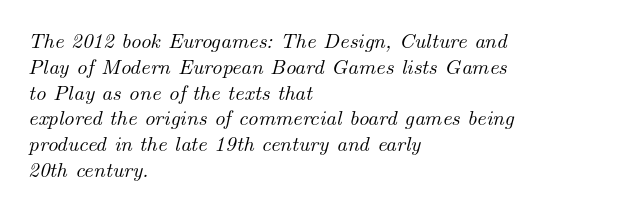
{"italic": "yes", "lean": "right", "slant_degrees": 14, "underline": "no", "align": "left", "line_spacing_ratio": 1.23, "letter_spacing": "normal", "letter_spacing_em": 0.0, "glyph_px": 21}
